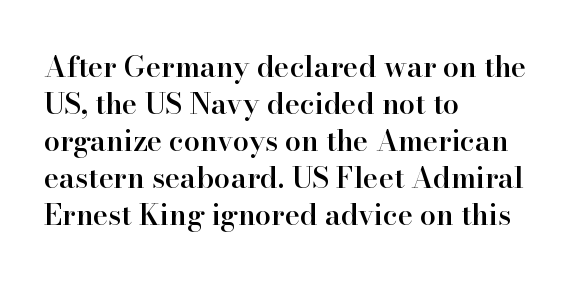
{"serif": "yes", "italic": "no", "bold": "semi", "weight": "semibold", "width": "normal", "stroke_contrast": "high", "x_height": "small", "monospaced": "no", "underline": "no", "align": "left", "line_spacing": "normal", "line_spacing_ratio": 1.28, "letter_spacing": "normal", "letter_spacing_em": 0.0, "glyph_px": 29}
